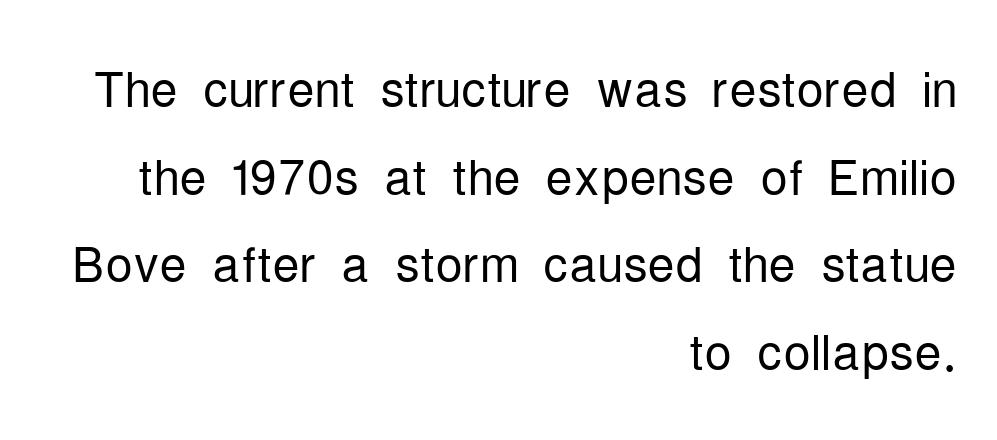
{"serif": "no", "italic": "no", "bold": "no", "weight": "light", "width": "condensed", "stroke_contrast": "low", "x_height": "medium", "monospaced": "no", "underline": "no", "align": "right", "line_spacing": "normal", "line_spacing_ratio": 1.29, "letter_spacing": "normal", "letter_spacing_em": 0.0, "glyph_px": 68}
